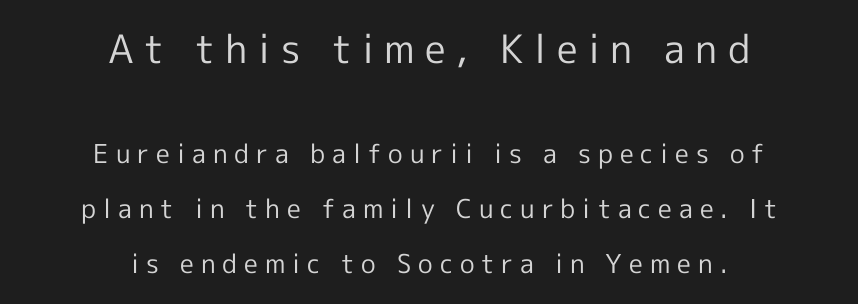
Rendered with straight, roman letterforms. On a weight scale, this lands at 450 or below. This rendering uses center alignment, leaving both contours irregular but symmetric. Scale decreases going downward across the two blocks.
